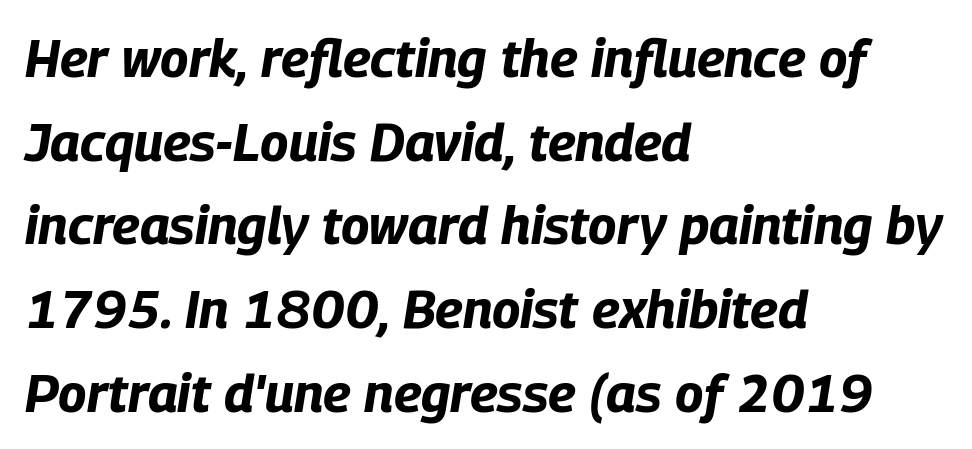
The image shows 53 px bold, condensed type, italic (leaning right); set left-aligned, normal line spacing (1.58x), normal letter spacing, not underlined; low stroke contrast and a large x-height.
